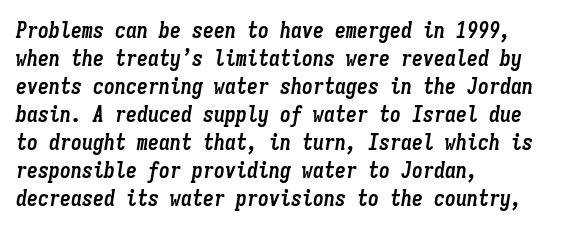
{"italic": "yes", "lean": "right", "slant_degrees": 9, "bold": "yes", "underline": "no", "align": "left", "line_spacing": "normal", "line_spacing_ratio": 1.27, "letter_spacing": "normal", "letter_spacing_em": 0.0, "glyph_px": 22}
